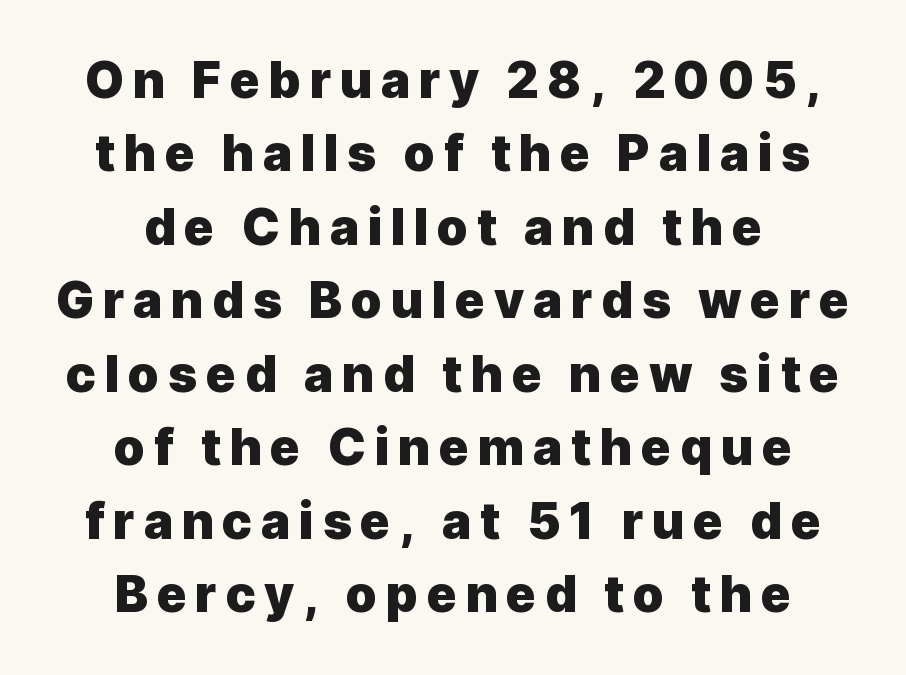
Q: Is the text bold? A: Yes.
Q: Is the text italic (slanted)? A: No, it is upright.
Q: Is the typeface a serif or a sans-serif typeface? A: Sans-serif.
Q: Is the text underlined? A: No.
Q: How is the paragraph aligned? A: Centered.
Q: Is the spacing between lines tight, normal or loose? A: Normal.
Q: Width (condensed, normal, or wide)? A: Normal.
Q: x-height? A: Medium.
Q: Monospaced? A: No.
